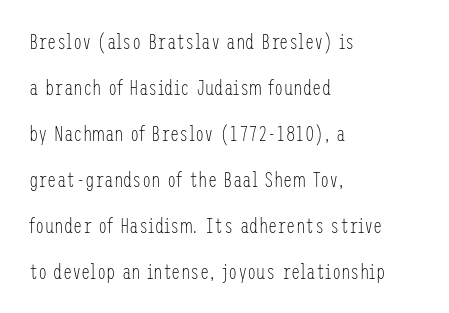
The image shows 21 px text type, upright; set left-aligned, loose line spacing (2.19x), normal letter spacing, not underlined.
